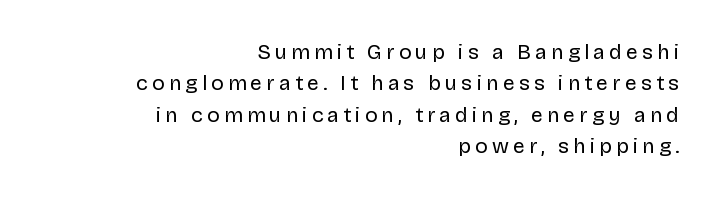
Q: Is the text bold? A: No.
Q: Is the text italic (slanted)? A: No, it is upright.
Q: Is the text underlined? A: No.
Q: How is the paragraph aligned? A: Right-aligned.
Q: Is the spacing between letters normal or unusually wide? A: Unusually wide.
Q: Is the spacing between lines tight, normal or loose? A: Normal.
